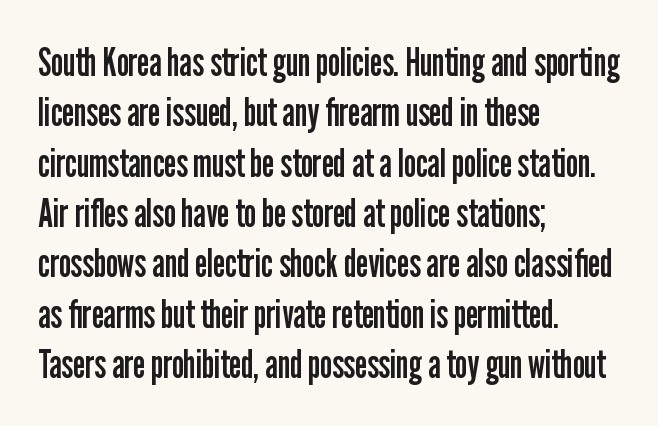
{"serif": "no", "italic": "no", "bold": "no", "weight": "regular", "width": "condensed", "stroke_contrast": "low", "x_height": "medium", "monospaced": "no", "underline": "no", "align": "left", "line_spacing": "normal", "line_spacing_ratio": 1.29, "letter_spacing": "normal", "letter_spacing_em": 0.0, "glyph_px": 39}
